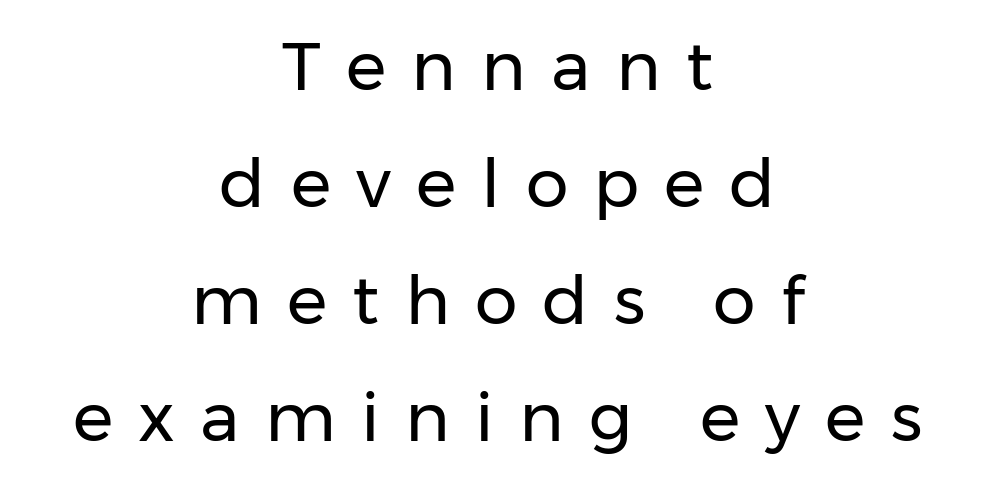
Q: Is the text bold? A: No.
Q: Is the text italic (slanted)? A: No, it is upright.
Q: Is the typeface a serif or a sans-serif typeface? A: Sans-serif.
Q: Is the text underlined? A: No.
Q: How is the paragraph aligned? A: Centered.
Q: Is the spacing between letters normal or unusually wide? A: Unusually wide.
Q: Width (condensed, normal, or wide)? A: Normal.
Q: Stroke contrast? A: Low.
Q: x-height? A: Medium.
Q: Monospaced? A: No.
